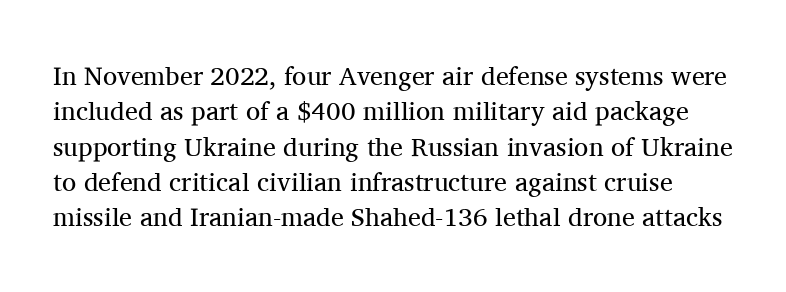
Q: Is the text bold? A: No.
Q: Is the text italic (slanted)? A: No, it is upright.
Q: Is the text underlined? A: No.
Q: Is the spacing between letters normal or unusually wide? A: Normal.
Q: Is the spacing between lines tight, normal or loose? A: Normal.
